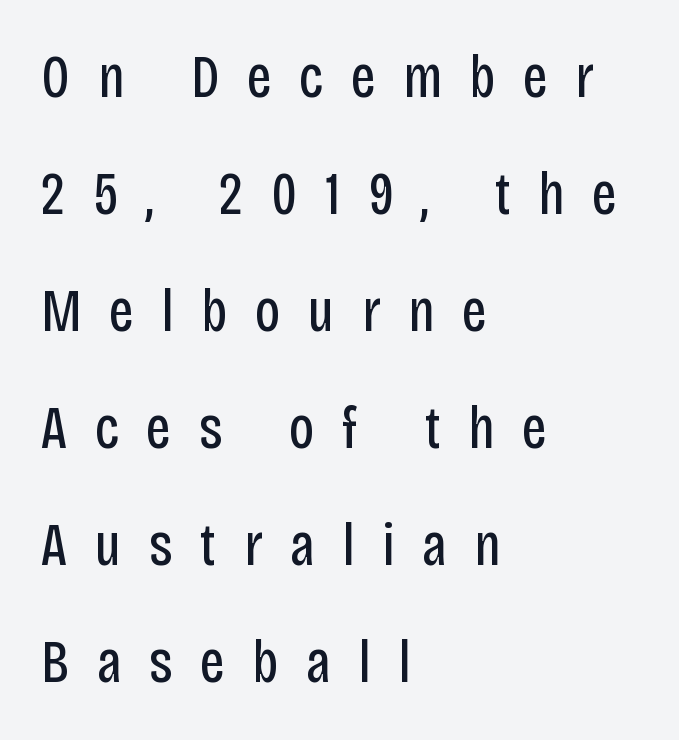
{"serif": "no", "italic": "no", "bold": "no", "weight": "regular", "width": "condensed", "stroke_contrast": "low", "x_height": "large", "monospaced": "no", "underline": "no", "align": "left", "line_spacing": "loose", "line_spacing_ratio": 1.95, "letter_spacing": "wide", "letter_spacing_em": 0.46, "glyph_px": 60}
